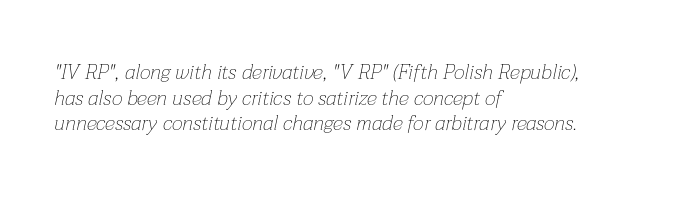
{"italic": "yes", "lean": "right", "slant_degrees": 12, "bold": "no", "underline": "no", "align": "left", "line_spacing_ratio": 1.22, "letter_spacing": "normal", "letter_spacing_em": 0.0, "glyph_px": 21}
